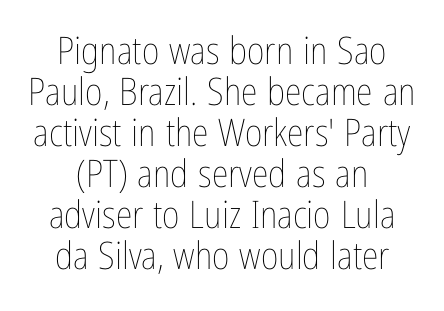
Stroke thickness stays within the range of a standard reading face or lighter. The foot of each line stays bare and open. Layout note: lines centered. The passage shown stacks its lines with hardly any gap.
